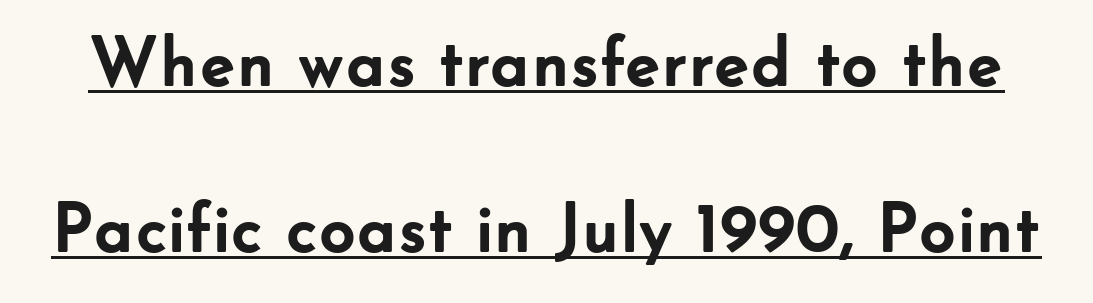
The characters display no serif detailing; their extremities are plain. Does extra space separate the letters? No, they use regular spacing. Looks like someone drew a line under every word here. Ordinary non-slanted type is in use.
